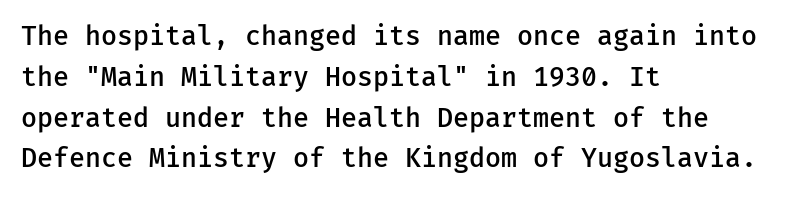
The image shows 26 px text type, upright; set left-aligned, normal line spacing (1.57x), normal letter spacing, not underlined.
